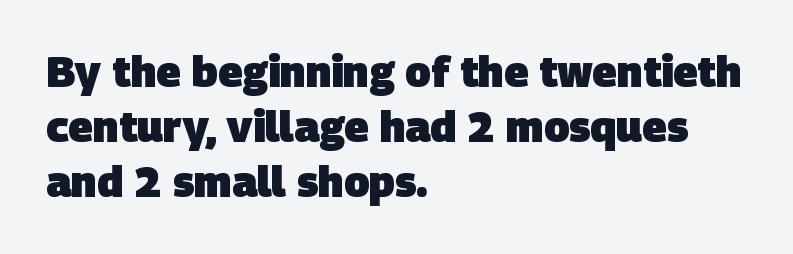
Notice how thick the strokes are: this is what a full bold looks like. The rendering shows plain stroke endings on the letterforms — a sans-serif design. Each new line begins a customary step beneath the previous one. This sample has the flowing, uneven cadence of proportional lettering.
